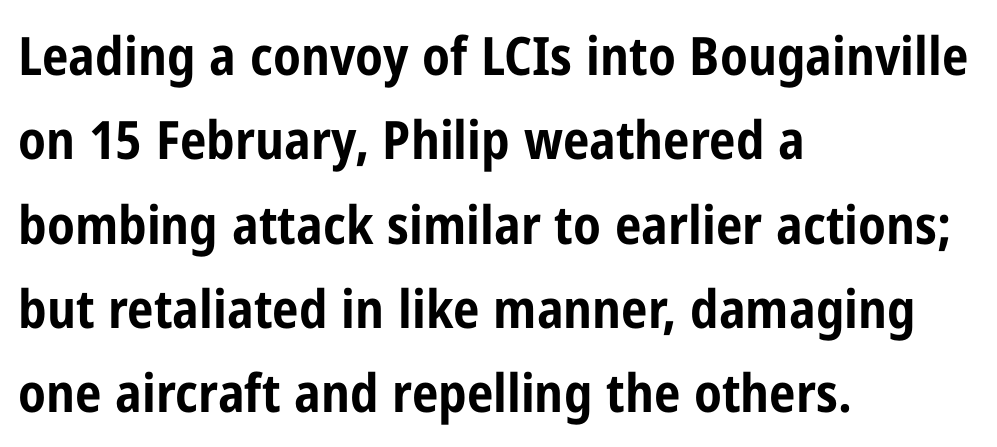
Nothing sits at the stroke ends, so this counts as sans-serif. Line beginnings align vertically; line endings do not. The vertical gap from one line to the next is medium. These lines are rendered in a variable-pitch font. Does the weight exceed regular? Yes, all the way to bold. Type without underlining.
